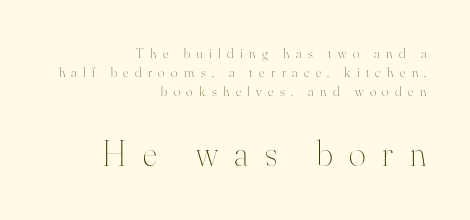
{"italic": "no", "bold": "no", "weight": "thin", "width": "normal", "stroke_contrast": "high", "x_height": "small", "monospaced": "no", "underline": "no", "align": "right", "line_spacing": "normal", "line_spacing_ratio": 1.36, "letter_spacing": "wide", "letter_spacing_em": 0.46, "larger_block": "second", "size_ratio": 2.57, "glyph_px": 36}
